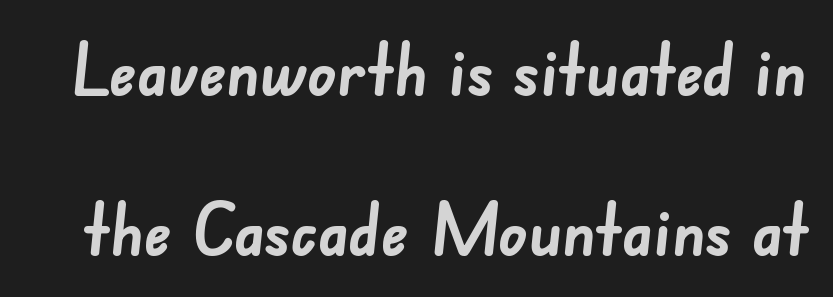
Q: Is the text bold? A: Yes.
Q: Is the typeface a serif or a sans-serif typeface? A: Sans-serif.
Q: Is the text underlined? A: No.
Q: Is the spacing between letters normal or unusually wide? A: Normal.
Q: Is the spacing between lines tight, normal or loose? A: Loose.
Q: Width (condensed, normal, or wide)? A: Normal.
Q: Stroke contrast? A: Low.
Q: x-height? A: Small.
Q: Monospaced? A: No.
